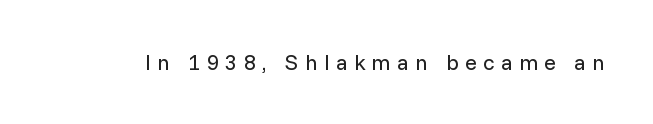
{"italic": "no", "bold": "no", "underline": "no", "letter_spacing": "wide", "letter_spacing_em": 0.29, "glyph_px": 22}
